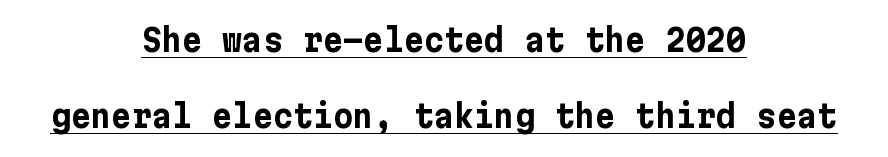
The image shows 31 px bold sans-serif type, upright; set centered, loose line spacing (2.46x), normal letter spacing, underlined; low stroke contrast and a medium x-height.
